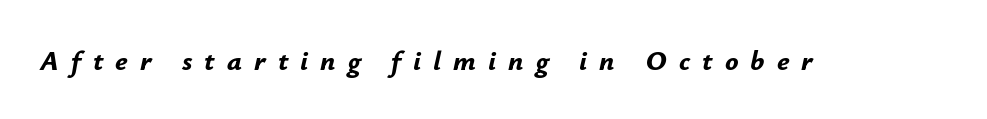
Q: Is the text bold? A: Yes.
Q: Is the text italic (slanted)? A: Yes, it leans right by about 12 degrees.
Q: Is the text underlined? A: No.
Q: Is the spacing between letters normal or unusually wide? A: Unusually wide.
Q: Width (condensed, normal, or wide)? A: Normal.
Q: Stroke contrast? A: Low.
Q: x-height? A: Small.
Q: Monospaced? A: No.
